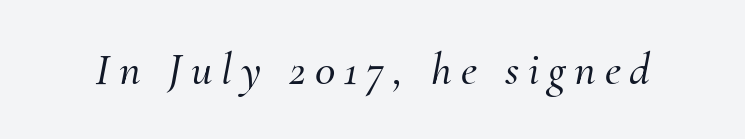
The image shows 46 px serif type, italic (leaning right); set not underlined; medium stroke contrast and a small x-height.
